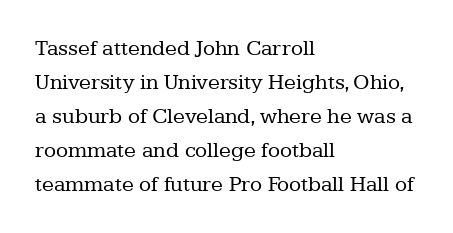
{"italic": "no", "bold": "no", "underline": "no", "align": "left", "line_spacing": "normal", "line_spacing_ratio": 1.54, "letter_spacing": "normal", "letter_spacing_em": 0.0, "glyph_px": 22}
